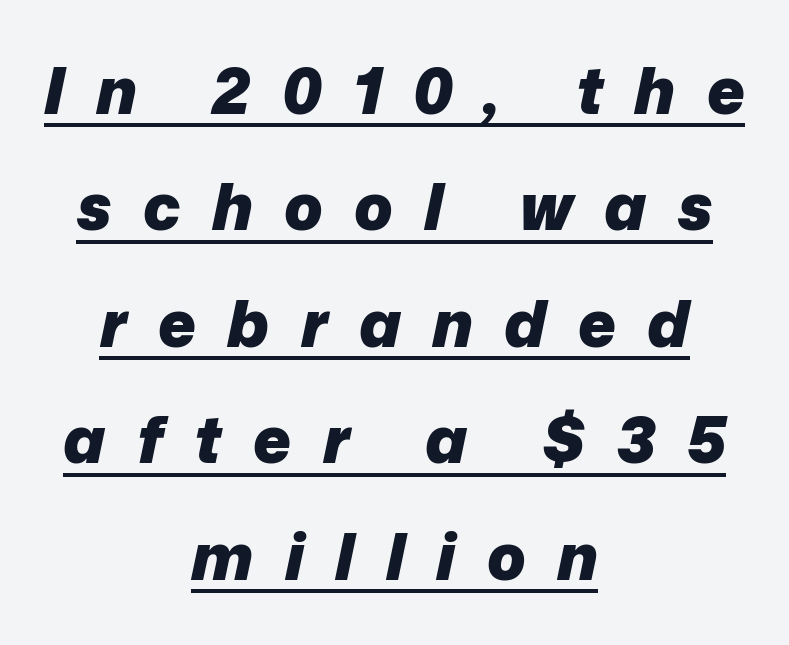
On the weight axis this lands at bold, roughly 700. These lines are rendered in a variable-pitch font. Style check: oblique. A student would call this center alignment; a typographer would say set centered.
